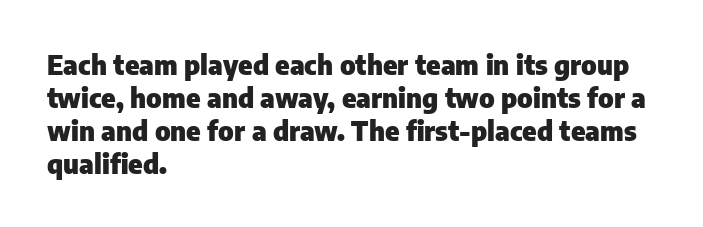
Words float on clear page, feet unadorned. Does the lettering tilt? It doesn't — this is upright. Visually the block forms a straight wall on the left and a jagged coastline on the right. These words are printed bold, with thick strokes throughout. Characters follow at the spacing the type designer built in.
